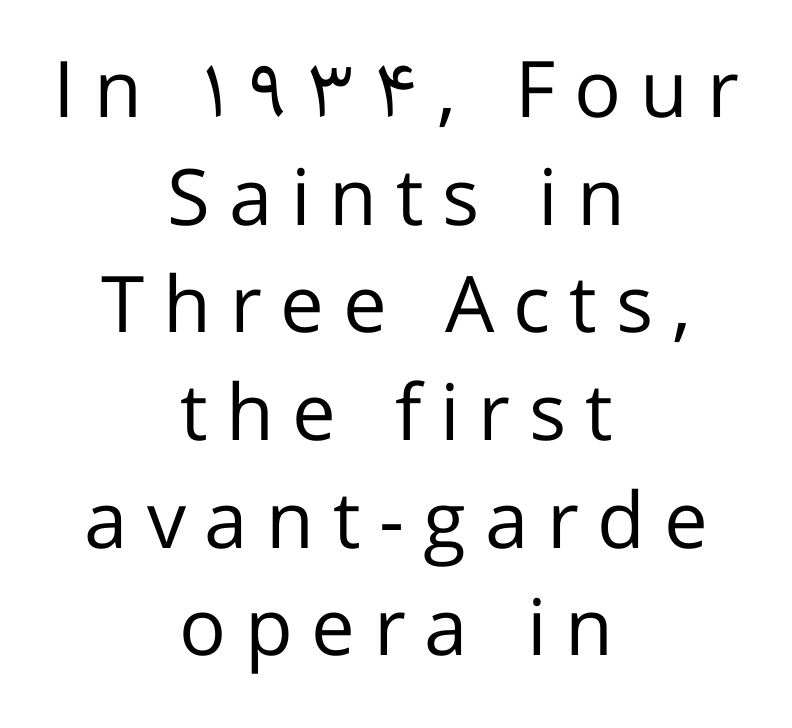
The image shows 78 px regular-weight sans-serif type, upright; set centered, normal line spacing (1.38x), unusually wide letter spacing (+0.24 em), not underlined; low stroke contrast and a medium x-height.
